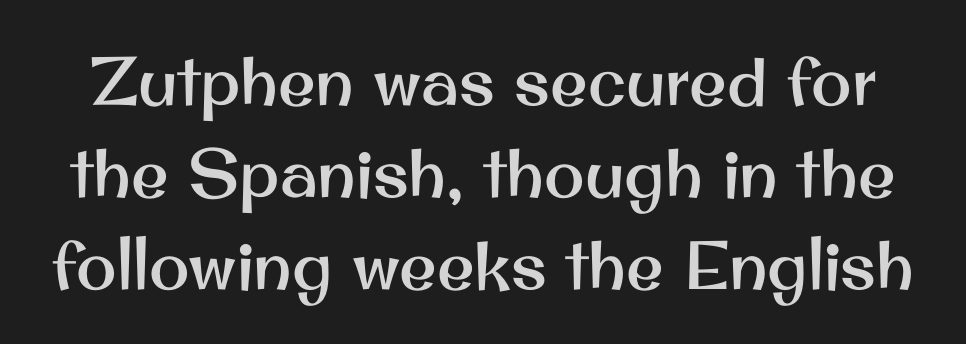
{"serif": "no", "italic": "no", "width": "normal", "stroke_contrast": "medium", "x_height": "small", "monospaced": "no", "underline": "no", "line_spacing": "normal", "line_spacing_ratio": 1.35, "letter_spacing": "normal", "letter_spacing_em": 0.0, "glyph_px": 68}
